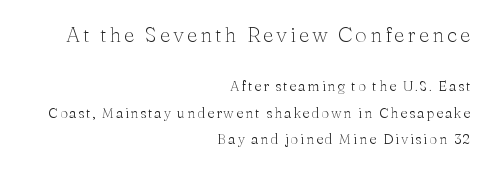
Descenders hang freely into open space. Is there any slant? The stems are plumb. The weight would be labelled regular, book, light, or lighter still. The typesetter chose a ragged-left arrangement here. Of the two passages, the one on top uses the larger point size.
